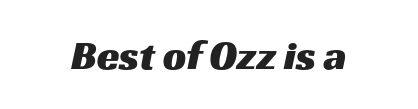
{"serif": "no", "width": "wide", "stroke_contrast": "medium", "x_height": "medium", "monospaced": "no", "underline": "no", "letter_spacing": "normal", "letter_spacing_em": 0.0, "glyph_px": 41}
